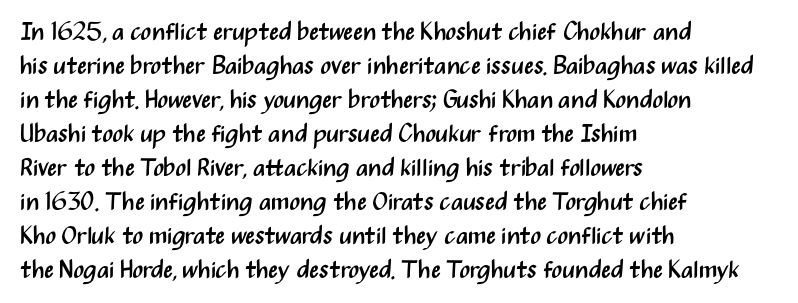
The image shows 25 px text type, upright; set left-aligned, normal line spacing (1.36x), normal letter spacing, not underlined.
